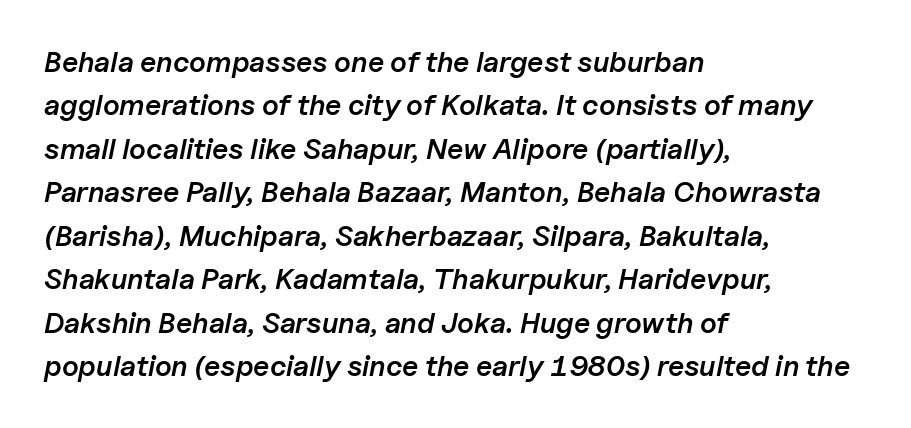
{"italic": "yes", "lean": "right", "slant_degrees": 11, "bold": "semi", "weight": "semibold", "width": "normal", "stroke_contrast": "low", "x_height": "medium", "monospaced": "no", "underline": "no", "align": "left", "line_spacing": "normal", "line_spacing_ratio": 1.5, "letter_spacing": "normal", "letter_spacing_em": 0.0, "glyph_px": 29}
